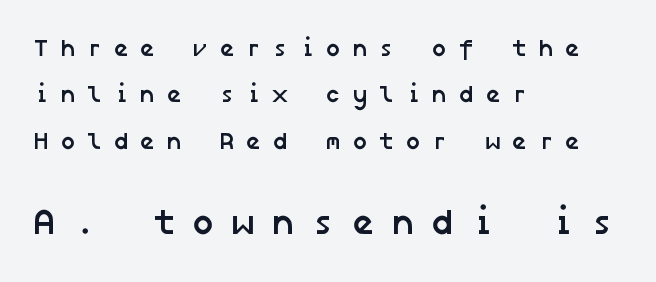
The second block has been scaled up relative to the first. Left-aligned paragraph, ragged on the right. You can tell from the bare stems that sans-serif type was used. Tracking here is generous; glyphs stand well apart from one another.
